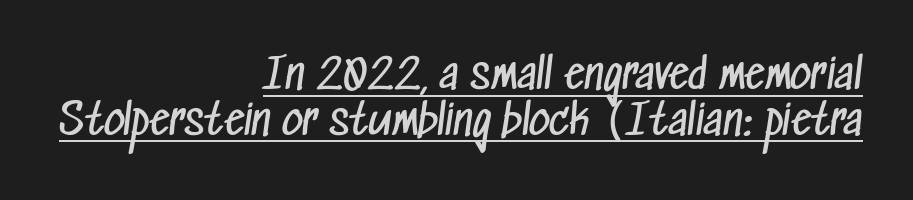
Q: Is the text bold? A: No.
Q: Is the typeface a serif or a sans-serif typeface? A: Sans-serif.
Q: Is the text underlined? A: Yes.
Q: How is the paragraph aligned? A: Right-aligned.
Q: Is the spacing between letters normal or unusually wide? A: Normal.
Q: Is the spacing between lines tight, normal or loose? A: Tight.
Q: Width (condensed, normal, or wide)? A: Condensed.
Q: Stroke contrast? A: Low.
Q: x-height? A: Medium.
Q: Monospaced? A: No.
